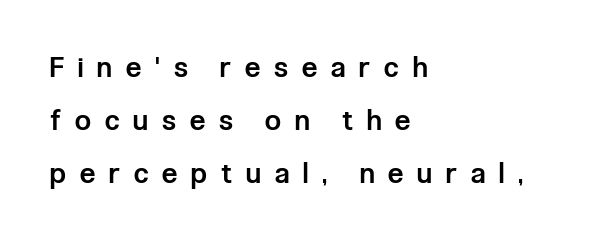
Every character sits straight up, as roman type does. Is this a fixed-width face? No — the glyphs have proportional, varying widths. The strip under each line holds only bare page. As a designer I'd log this as weight 600, semibold. Visually the block forms a straight wall on the left and a jagged coastline on the right.
